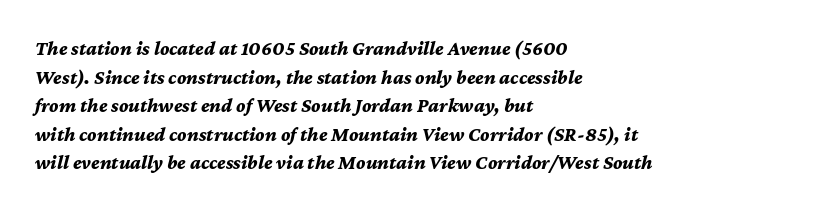
The image shows 20 px bold type, italic (leaning right); set left-aligned, normal line spacing (1.43x), normal letter spacing, not underlined.
